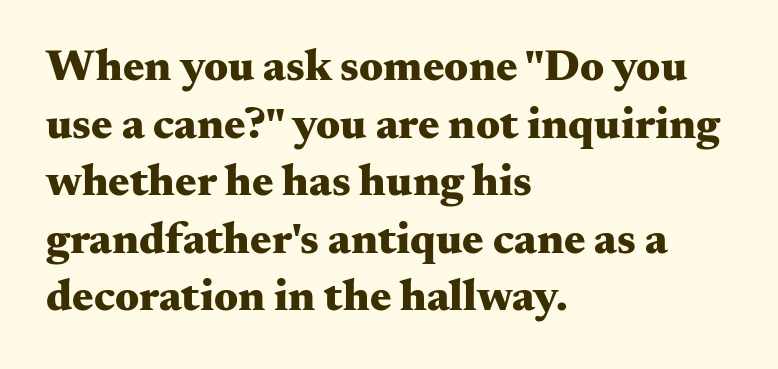
Q: Is the text bold? A: Yes.
Q: Is the text italic (slanted)? A: No, it is upright.
Q: Is the typeface a serif or a sans-serif typeface? A: Serif.
Q: Is the text underlined? A: No.
Q: How is the paragraph aligned? A: Left-aligned.
Q: Is the spacing between letters normal or unusually wide? A: Normal.
Q: Is the spacing between lines tight, normal or loose? A: Normal.
Q: Width (condensed, normal, or wide)? A: Wide.
Q: Stroke contrast? A: Medium.
Q: x-height? A: Small.
Q: Monospaced? A: No.
